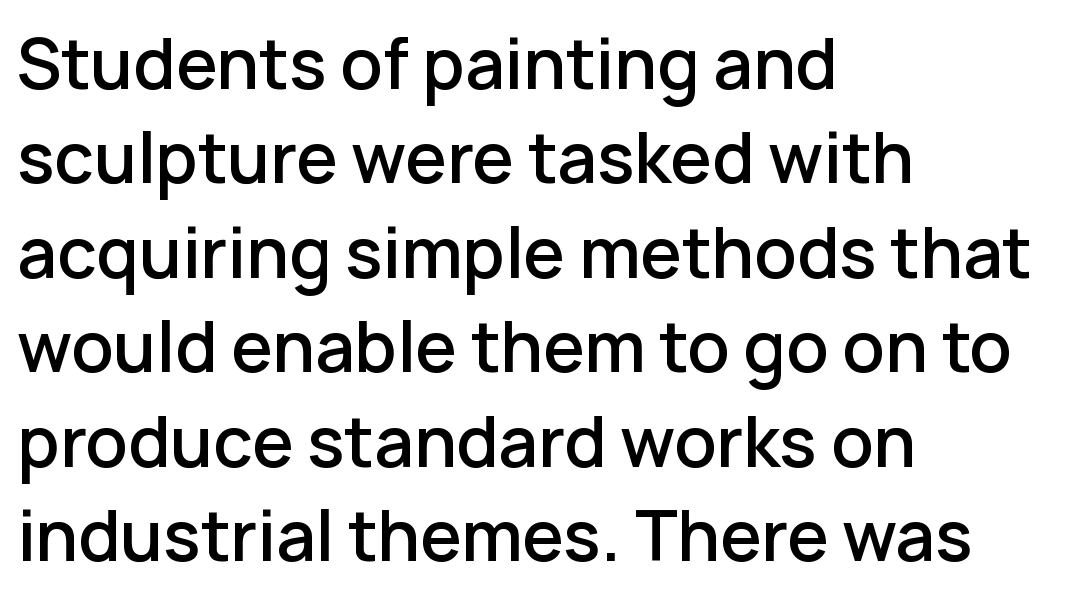
Q: Is the text bold? A: Semi-bold.
Q: Is the text italic (slanted)? A: No, it is upright.
Q: Is the typeface a serif or a sans-serif typeface? A: Sans-serif.
Q: Is the text underlined? A: No.
Q: How is the paragraph aligned? A: Left-aligned.
Q: Is the spacing between letters normal or unusually wide? A: Normal.
Q: Is the spacing between lines tight, normal or loose? A: Normal.
Q: Width (condensed, normal, or wide)? A: Normal.
Q: Stroke contrast? A: Low.
Q: x-height? A: Medium.
Q: Monospaced? A: No.
